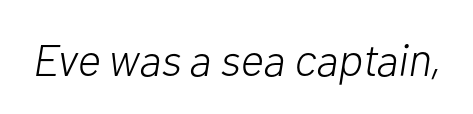
No word sits above an underline. Stem width sits at or under what a default text font uses. Rendered with sloped, italic letterforms. This rendering leaves character spacing at its baseline value. Varying glyph widths throughout — classic text-font behaviour.
